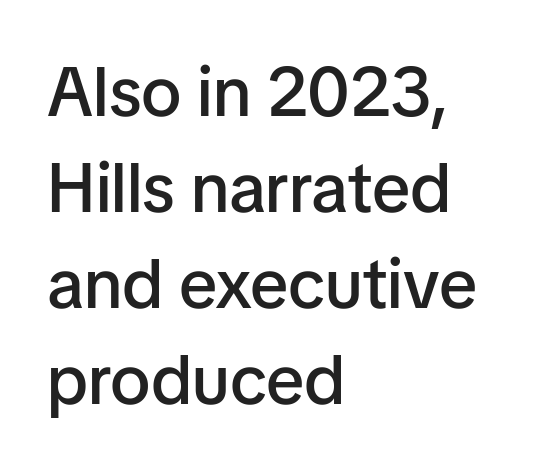
Q: Is the text bold? A: Semi-bold.
Q: Is the text italic (slanted)? A: No, it is upright.
Q: Is the typeface a serif or a sans-serif typeface? A: Sans-serif.
Q: Is the text underlined? A: No.
Q: How is the paragraph aligned? A: Left-aligned.
Q: Is the spacing between letters normal or unusually wide? A: Normal.
Q: Is the spacing between lines tight, normal or loose? A: Normal.
Q: Width (condensed, normal, or wide)? A: Normal.
Q: Stroke contrast? A: Low.
Q: x-height? A: Medium.
Q: Monospaced? A: No.
